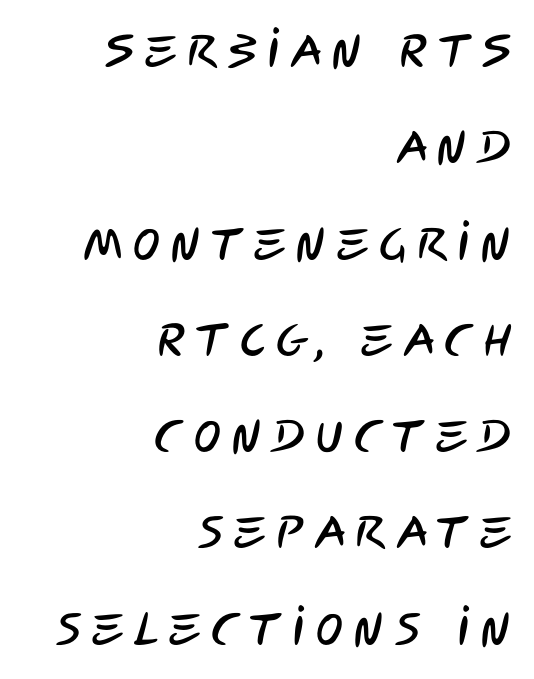
The image shows 45 px condensed sans-serif type; set right-aligned, loose line spacing (2.14x), unusually wide letter spacing (+0.24 em), not underlined; low stroke contrast and a large x-height.
